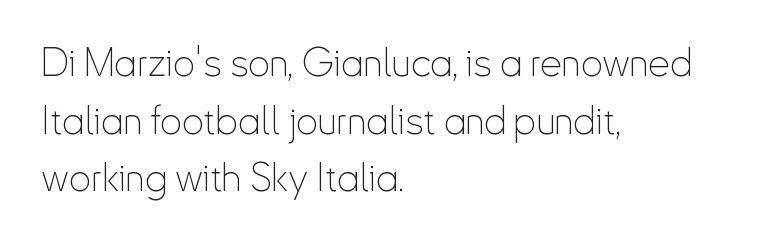
Honestly, the row spacing looks completely unremarkable. What stands out about the letter spacing? Nothing — it is the standard amount. Has an underline been added? It has not. When letters stand straight like this, we call the style roman or upright. Alignment: flush left.
